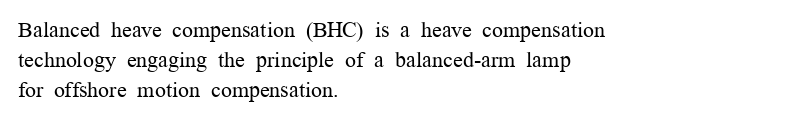
{"italic": "no", "bold": "no", "underline": "no", "align": "left", "line_spacing": "normal", "line_spacing_ratio": 1.37, "letter_spacing": "normal", "letter_spacing_em": 0.0, "glyph_px": 22}
